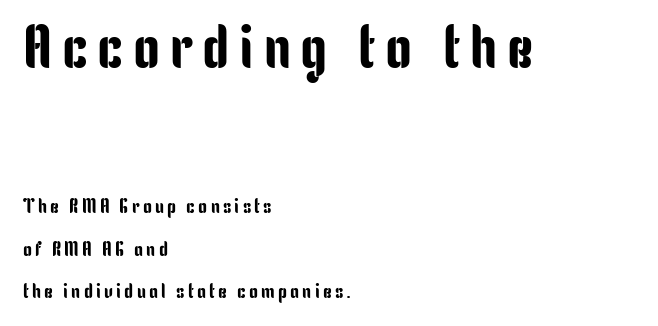
The designer gave the opening block more size than the closing block. The block of text is sparse from top to bottom, with ample space between rows. In terms of letterform style, serifs are entirely absent. Check under the words: just untouched page.
